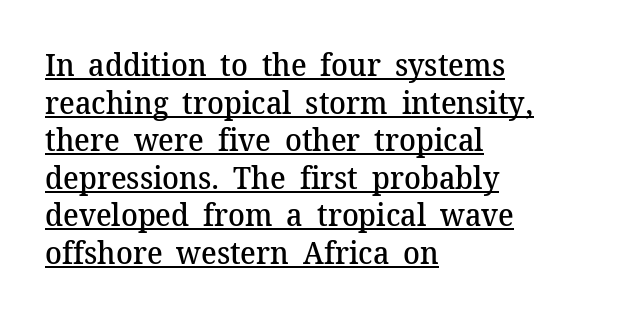
Varying glyph widths throughout — classic text-font behaviour. Classification — serif. The typography opts for an upright posture over an oblique one. Leftover space on each line is placed entirely after the last word. Look at the stroke-to-counter ratio: somewhat heavy, a semibold.
